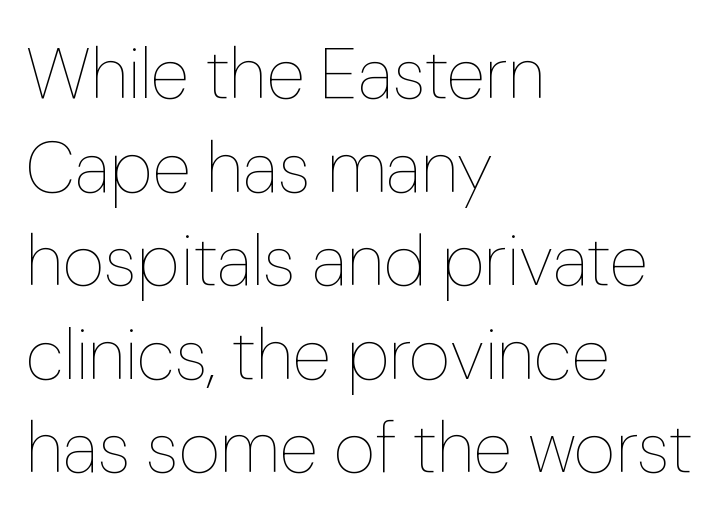
Plain, unruled lines of type. This rendering uses left alignment, leaving the right contour irregular. The letterforms sit shoulder to shoulder at normal distance. No italicization has been applied; the sample stays upright. Is this a heavy cut? Hardly; it is regular or lighter. The lines sit at an ordinary, default distance from one another.
